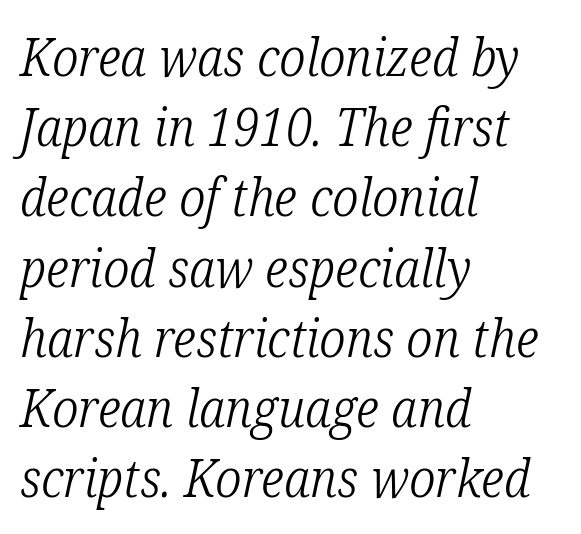
{"serif": "yes", "italic": "yes", "lean": "right", "slant_degrees": 12, "bold": "no", "weight": "light", "width": "condensed", "stroke_contrast": "low", "x_height": "medium", "monospaced": "no", "underline": "no", "align": "left", "line_spacing": "normal", "line_spacing_ratio": 1.35, "letter_spacing": "normal", "letter_spacing_em": 0.0, "glyph_px": 52}
